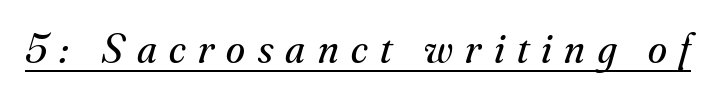
The image shows 43 px regular-weight serif type, italic (leaning right); set unusually wide letter spacing (+0.29 em), underlined; medium stroke contrast and a small x-height.
